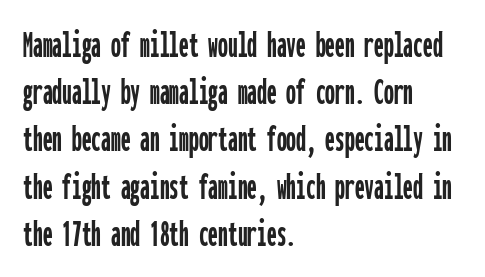
The image shows 39 px condensed sans-serif type, upright, monospaced; set left-aligned, line spacing 1.21x, normal letter spacing, not underlined; low stroke contrast and a medium x-height.
